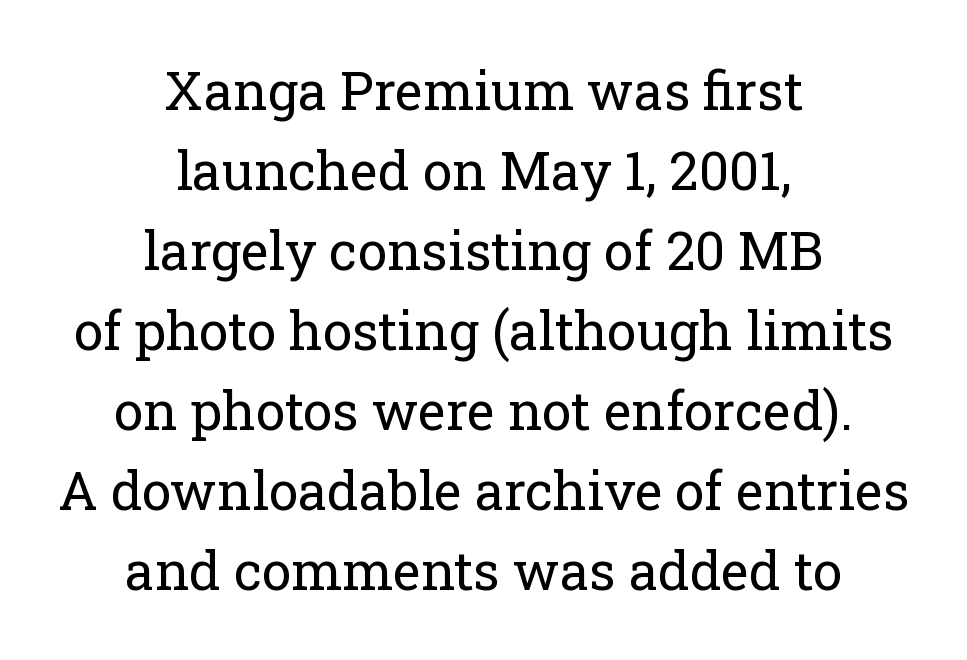
The image shows 53 px regular-weight serif type, upright; set centered, normal line spacing (1.51x), normal letter spacing, not underlined; low stroke contrast and a medium x-height.
